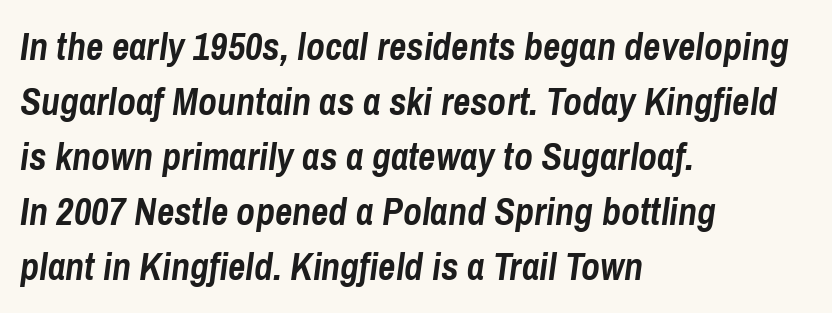
{"italic": "yes", "lean": "right", "slant_degrees": 8, "bold": "yes", "weight": "semibold", "width": "condensed", "stroke_contrast": "low", "x_height": "medium", "monospaced": "no", "underline": "no", "align": "left", "line_spacing": "normal", "line_spacing_ratio": 1.45, "letter_spacing": "normal", "letter_spacing_em": 0.0, "glyph_px": 38}
